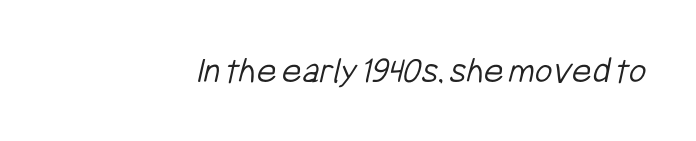
The image shows 38 px light, condensed sans-serif type; set normal letter spacing, not underlined; low stroke contrast and a medium x-height.
